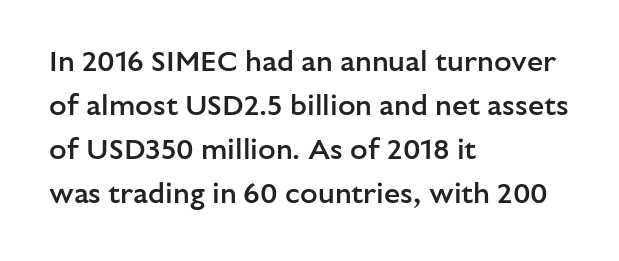
The image shows 29 px semibold sans-serif type, upright; set left-aligned, normal line spacing (1.52x), normal letter spacing, not underlined; low stroke contrast and a medium x-height.
